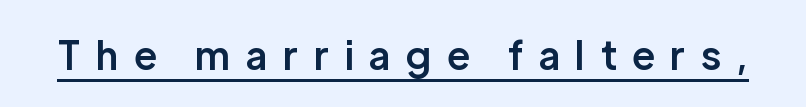
Q: Is the text bold? A: Semi-bold.
Q: Is the text italic (slanted)? A: No, it is upright.
Q: Is the typeface a serif or a sans-serif typeface? A: Sans-serif.
Q: Is the text underlined? A: Yes.
Q: Is the spacing between letters normal or unusually wide? A: Unusually wide.
Q: Width (condensed, normal, or wide)? A: Normal.
Q: Stroke contrast? A: Low.
Q: x-height? A: Medium.
Q: Monospaced? A: No.
